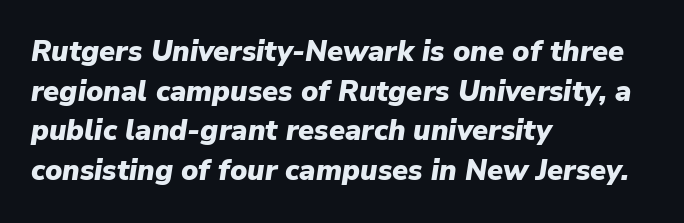
Every letter is thick-stroked: bold, no question. Look at the tracking — it's just the regular setting, nothing added. The rendering applies a slant to the glyphs. Does the leading feel generous? No, just average. Typeset ragged right — the left edge is the straight one.
